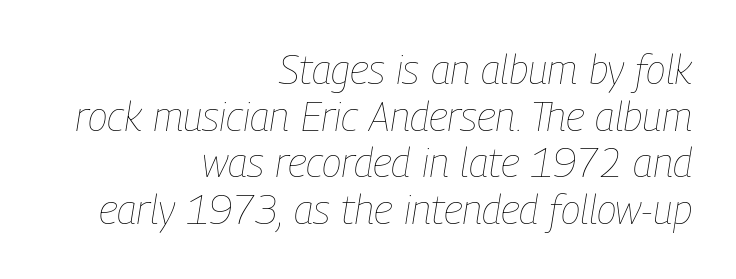
The image shows 41 px thin, condensed type, italic (leaning right); set right-aligned, tight line spacing (1.14x), normal letter spacing, not underlined; low stroke contrast and a medium x-height.
